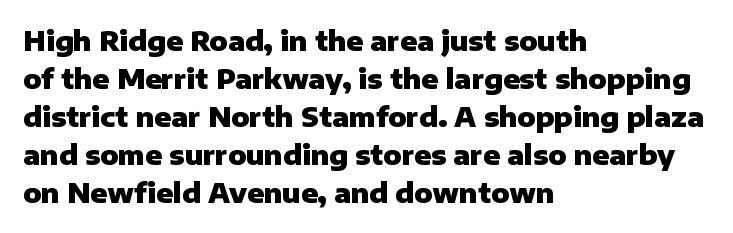
The image shows 27 px bold type, upright; set left-aligned, normal line spacing (1.41x), normal letter spacing, not underlined.
